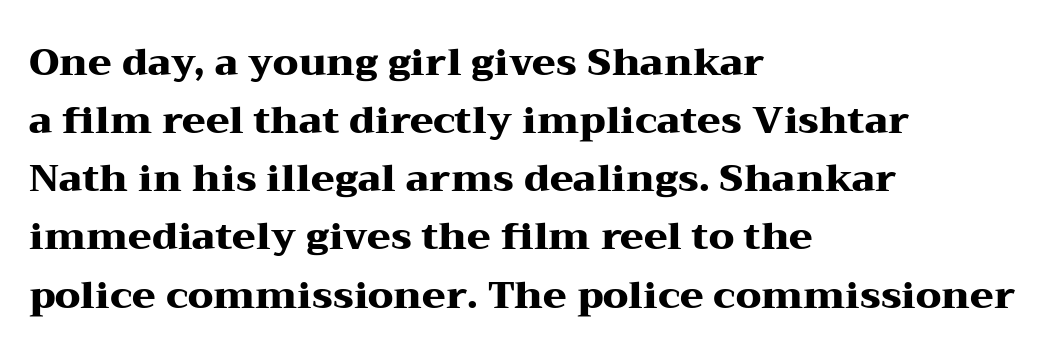
Q: Is the text bold? A: Yes.
Q: Is the text italic (slanted)? A: No, it is upright.
Q: Is the typeface a serif or a sans-serif typeface? A: Serif.
Q: Is the text underlined? A: No.
Q: How is the paragraph aligned? A: Left-aligned.
Q: Is the spacing between letters normal or unusually wide? A: Normal.
Q: Is the spacing between lines tight, normal or loose? A: Normal.
Q: Width (condensed, normal, or wide)? A: Wide.
Q: Stroke contrast? A: Medium.
Q: x-height? A: Medium.
Q: Monospaced? A: No.
